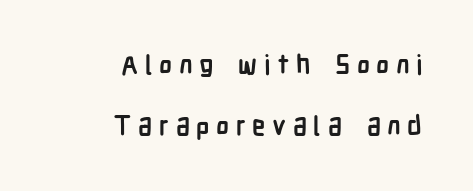
Q: Is the text bold? A: Yes.
Q: Is the text italic (slanted)? A: No, it is upright.
Q: Is the text underlined? A: No.
Q: How is the paragraph aligned? A: Right-aligned.
Q: Is the spacing between letters normal or unusually wide? A: Unusually wide.
Q: Is the spacing between lines tight, normal or loose? A: Loose.
